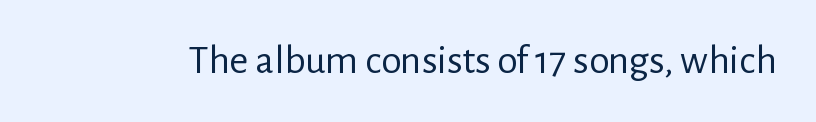
{"serif": "no", "italic": "no", "bold": "no", "weight": "regular", "width": "normal", "stroke_contrast": "low", "x_height": "medium", "monospaced": "no", "underline": "no", "letter_spacing": "normal", "letter_spacing_em": 0.0, "glyph_px": 41}
